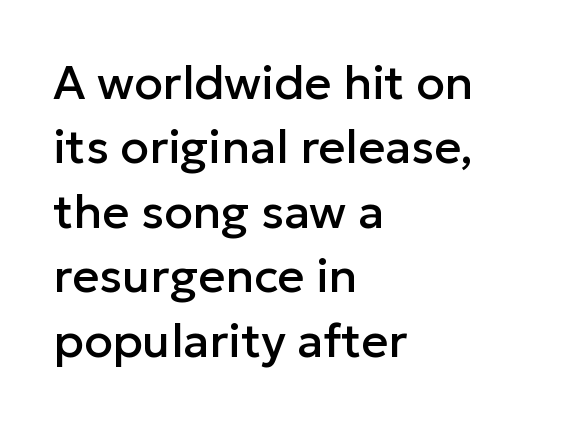
Q: Is the text italic (slanted)? A: No, it is upright.
Q: Is the typeface a serif or a sans-serif typeface? A: Sans-serif.
Q: Is the text underlined? A: No.
Q: How is the paragraph aligned? A: Left-aligned.
Q: Is the spacing between letters normal or unusually wide? A: Normal.
Q: Is the spacing between lines tight, normal or loose? A: Normal.
Q: Width (condensed, normal, or wide)? A: Normal.
Q: Stroke contrast? A: Low.
Q: x-height? A: Medium.
Q: Monospaced? A: No.
